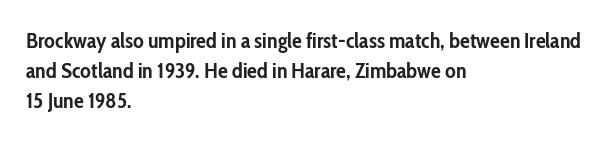
The image shows 22 px bold type, upright; set left-aligned, normal line spacing (1.37x), normal letter spacing, not underlined.
